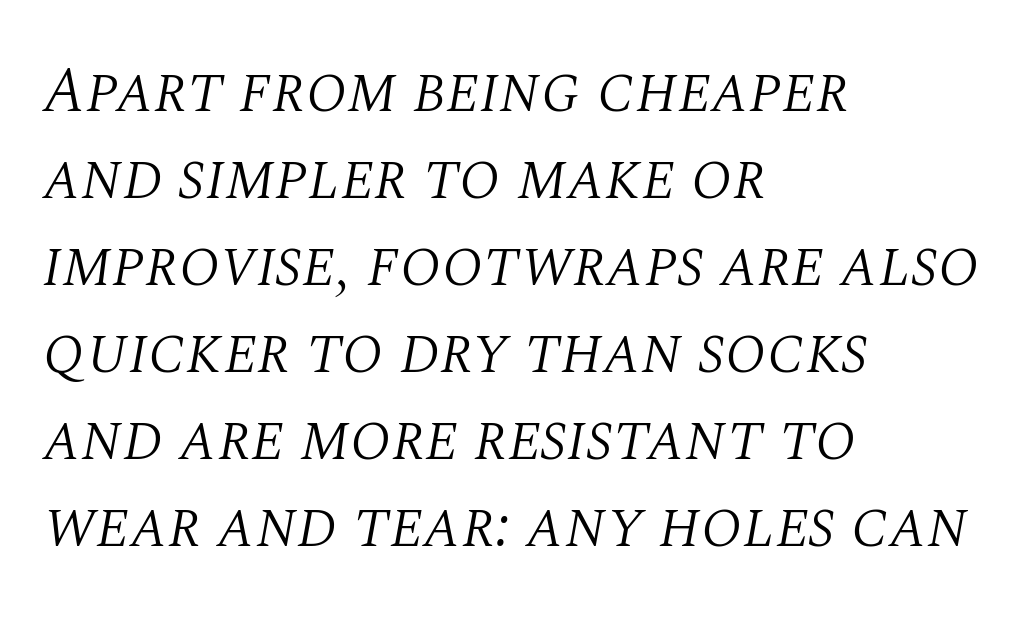
{"serif": "yes", "italic": "yes", "lean": "right", "slant_degrees": 10, "bold": "no", "weight": "light", "width": "normal", "stroke_contrast": "medium", "x_height": "large", "monospaced": "no", "underline": "no", "align": "left", "line_spacing": "normal", "line_spacing_ratio": 1.36, "letter_spacing": "normal", "letter_spacing_em": 0.0, "glyph_px": 64}
